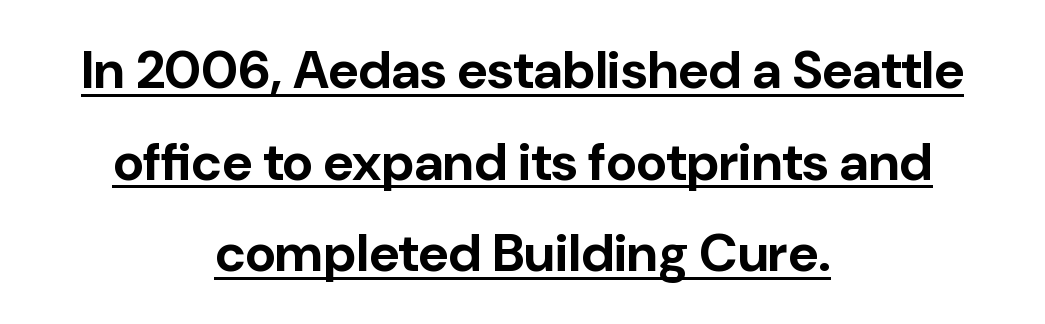
The image shows 53 px bold sans-serif type, upright; set centered, line spacing 1.73x, normal letter spacing, underlined; low stroke contrast and a medium x-height.
